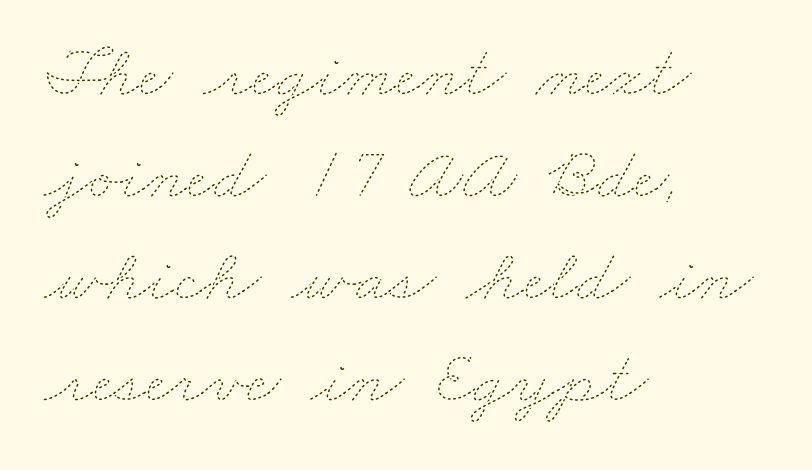
The image shows 75 px thin, wide type; set left-aligned, normal line spacing (1.36x), normal letter spacing, not underlined; low stroke contrast and a small x-height.
